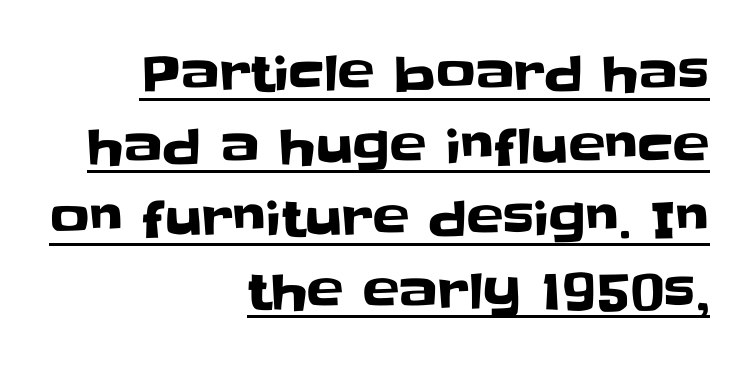
Q: Is the text italic (slanted)? A: No, it is upright.
Q: Is the typeface a serif or a sans-serif typeface? A: Sans-serif.
Q: Is the text underlined? A: Yes.
Q: How is the paragraph aligned? A: Right-aligned.
Q: Is the spacing between letters normal or unusually wide? A: Normal.
Q: Is the spacing between lines tight, normal or loose? A: Normal.
Q: Width (condensed, normal, or wide)? A: Normal.
Q: Stroke contrast? A: Low.
Q: x-height? A: Large.
Q: Monospaced? A: No.
